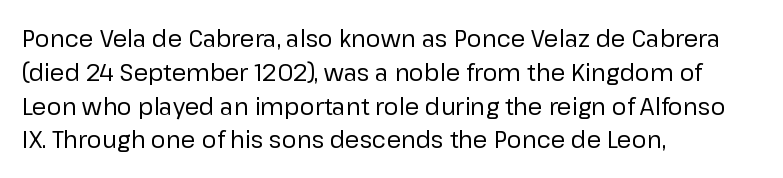
Q: Is the text bold? A: No.
Q: Is the text italic (slanted)? A: No, it is upright.
Q: Is the text underlined? A: No.
Q: How is the paragraph aligned? A: Left-aligned.
Q: Is the spacing between letters normal or unusually wide? A: Normal.
Q: Is the spacing between lines tight, normal or loose? A: Normal.
